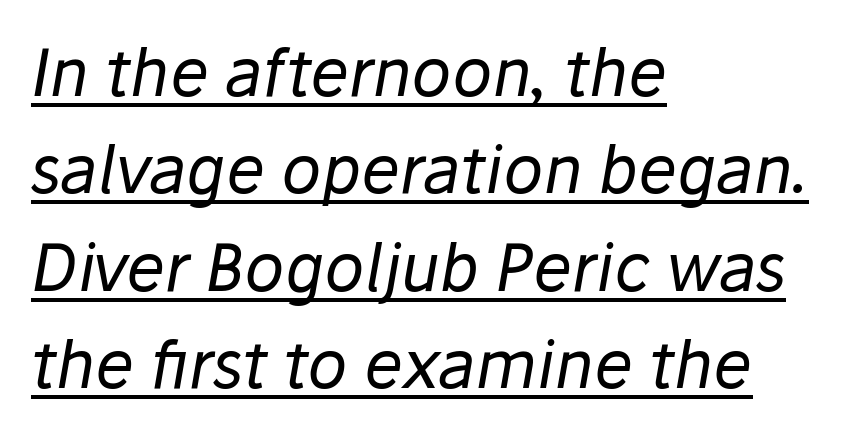
{"italic": "yes", "lean": "right", "slant_degrees": 10, "bold": "no", "weight": "regular", "width": "normal", "stroke_contrast": "low", "x_height": "medium", "monospaced": "no", "underline": "yes", "align": "left", "line_spacing": "normal", "line_spacing_ratio": 1.5, "letter_spacing": "normal", "letter_spacing_em": 0.0, "glyph_px": 65}
